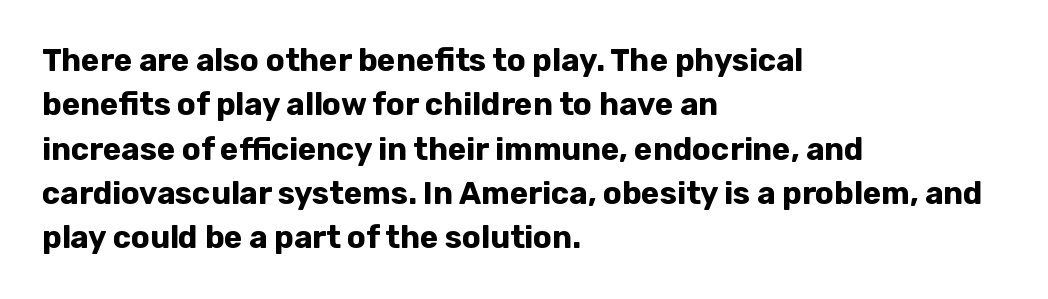
Q: Is the text bold? A: Yes.
Q: Is the text italic (slanted)? A: No, it is upright.
Q: Is the typeface a serif or a sans-serif typeface? A: Sans-serif.
Q: Is the text underlined? A: No.
Q: How is the paragraph aligned? A: Left-aligned.
Q: Is the spacing between letters normal or unusually wide? A: Normal.
Q: Is the spacing between lines tight, normal or loose? A: Normal.
Q: Width (condensed, normal, or wide)? A: Normal.
Q: Stroke contrast? A: Low.
Q: x-height? A: Medium.
Q: Monospaced? A: No.
